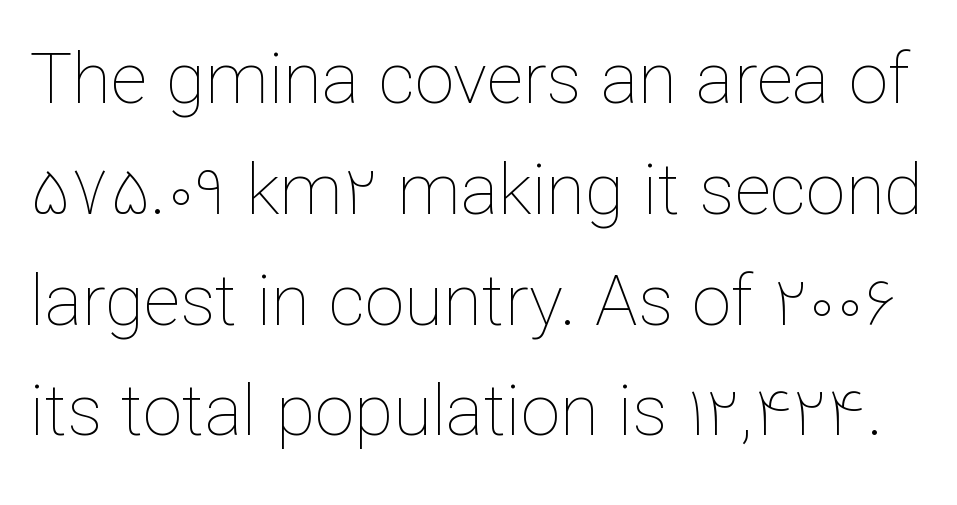
{"italic": "no", "bold": "no", "weight": "thin", "width": "normal", "stroke_contrast": "low", "x_height": "medium", "monospaced": "no", "underline": "no", "line_spacing": "normal", "line_spacing_ratio": 1.56, "letter_spacing": "normal", "letter_spacing_em": 0.0, "glyph_px": 71}
